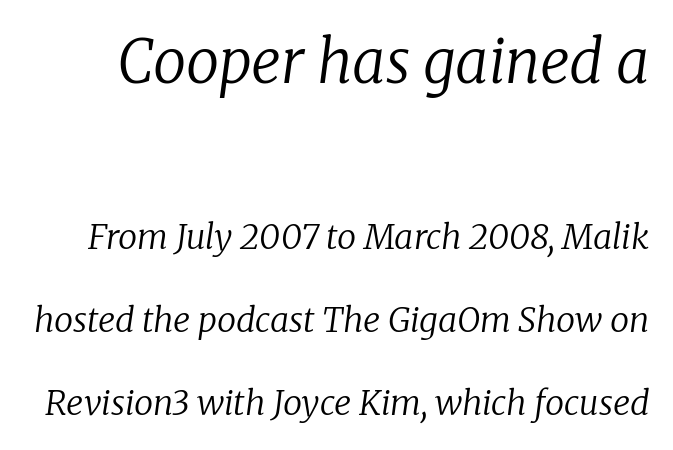
Q: Is the text bold? A: No.
Q: Is the text italic (slanted)? A: Yes, it leans right by about 8 degrees.
Q: Is the typeface a serif or a sans-serif typeface? A: Serif.
Q: Is the text underlined? A: No.
Q: Is the spacing between letters normal or unusually wide? A: Normal.
Q: Is the spacing between lines tight, normal or loose? A: Loose.
Q: Which block of text is set in a larger size, the first (top) or the second (bottom)? A: The first (top) one.
Q: Width (condensed, normal, or wide)? A: Normal.
Q: Stroke contrast? A: Low.
Q: x-height? A: Medium.
Q: Monospaced? A: No.
